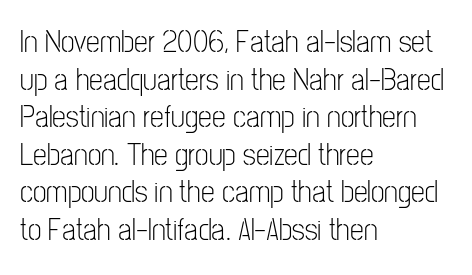
The image shows 31 px light, condensed sans-serif type, upright; set left-aligned, line spacing 1.21x, normal letter spacing, not underlined; low stroke contrast and a medium x-height.
